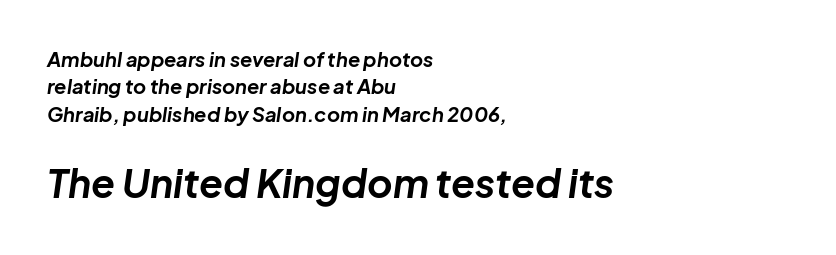
Does the leading feel generous? No, just average. Descender tails drop into unmarked territory. This sample has the flowing, uneven cadence of proportional lettering. Does extra space separate the letters? No, they use regular spacing. Size hierarchy here favors the trailing block over the leading one.
